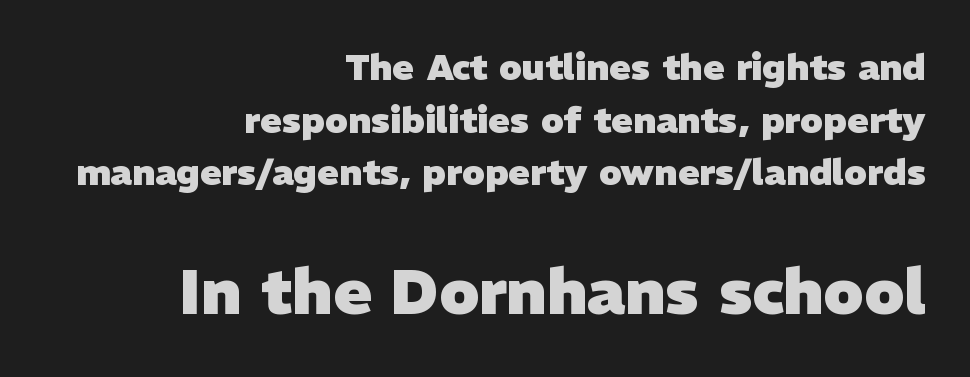
The passage shown begins with its smaller block and ends with its larger one. Is there much room between lines? A standard amount, neither cramped nor airy. Is this a fixed-width face? No — the glyphs have proportional, varying widths. In CSS terms this would be text-align: right.
